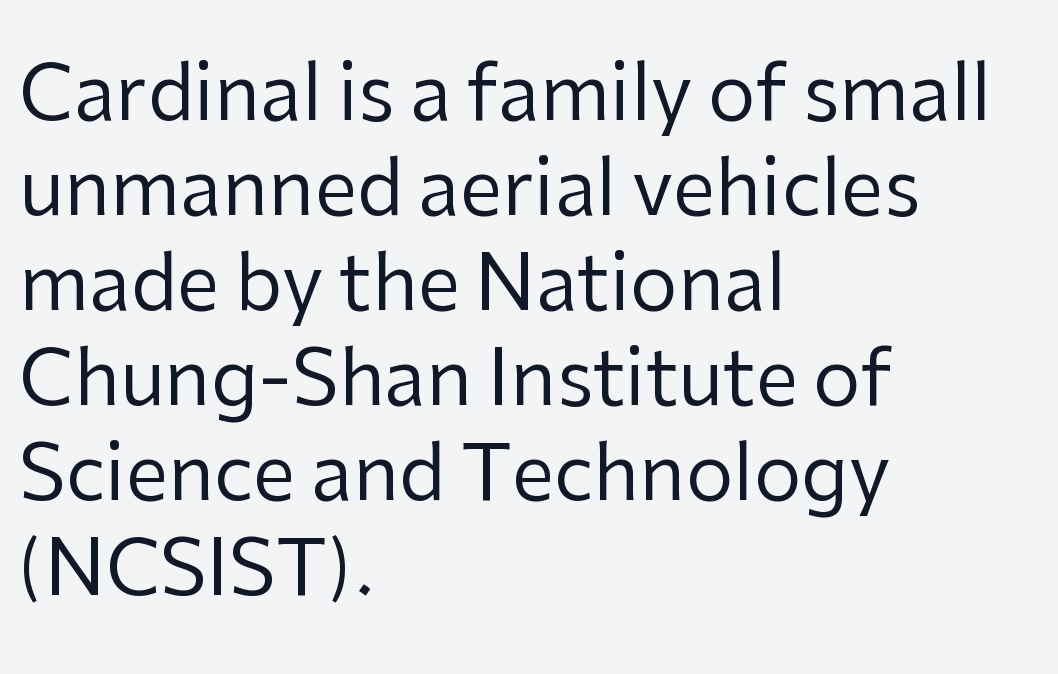
The image shows 76 px regular-weight sans-serif type, upright; set left-aligned, normal line spacing (1.25x), normal letter spacing, not underlined; low stroke contrast and a medium x-height.
